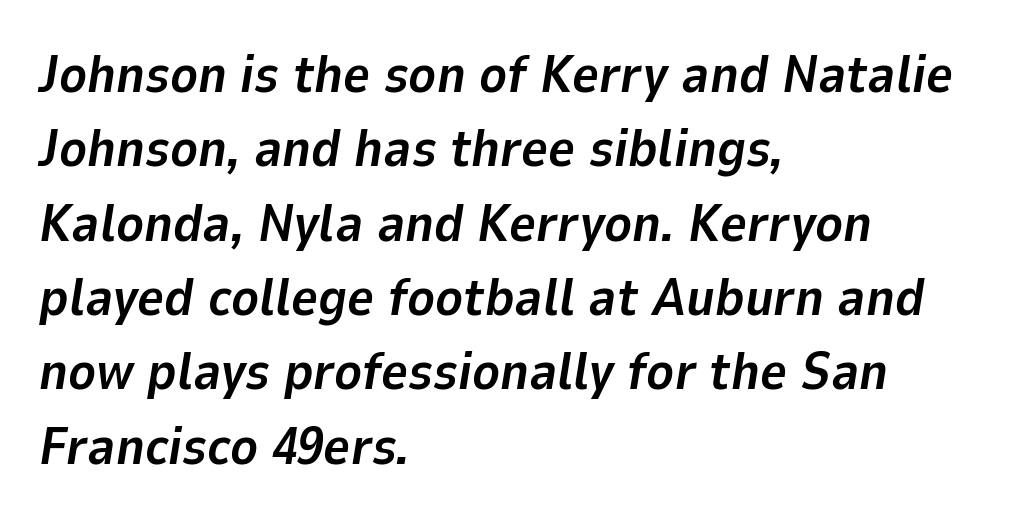
Q: Is the text bold? A: Yes.
Q: Is the text italic (slanted)? A: Yes, it leans right by about 9 degrees.
Q: Is the text underlined? A: No.
Q: How is the paragraph aligned? A: Left-aligned.
Q: Is the spacing between letters normal or unusually wide? A: Normal.
Q: Is the spacing between lines tight, normal or loose? A: Normal.
Q: Width (condensed, normal, or wide)? A: Normal.
Q: Stroke contrast? A: Low.
Q: x-height? A: Medium.
Q: Monospaced? A: No.
